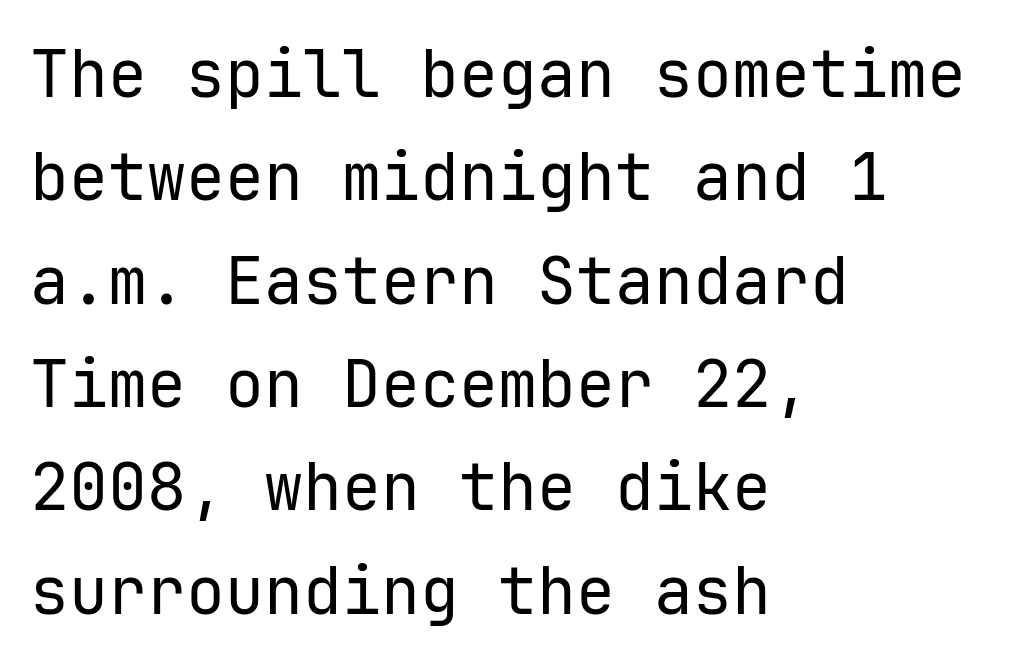
{"serif": "no", "italic": "no", "bold": "no", "weight": "regular", "width": "normal", "stroke_contrast": "low", "x_height": "medium", "underline": "no", "align": "left", "line_spacing": "normal", "line_spacing_ratio": 1.59, "letter_spacing": "normal", "letter_spacing_em": 0.0, "glyph_px": 65}
